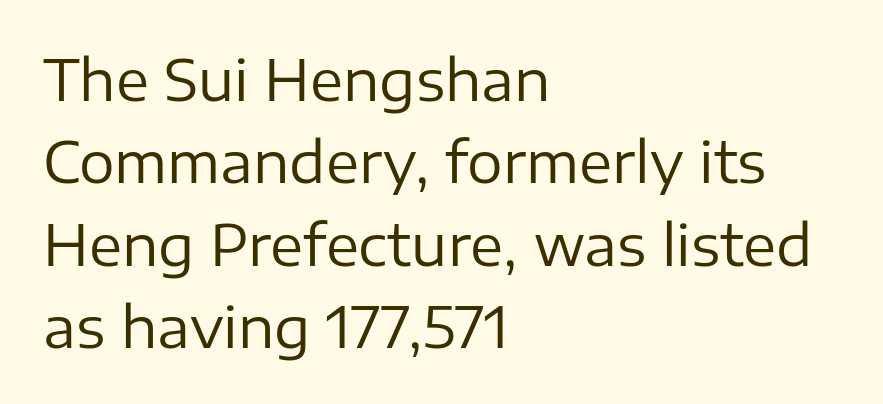
Compared with typical paragraphs, the rows here are spaced about the same. This sample uses plain, unmodified letter spacing. Leftover space on each line is placed entirely after the last word. Here the designer chose a conventional face with non-uniform glyph widths. No letter is thick-stroked: the sample isn't bold.
